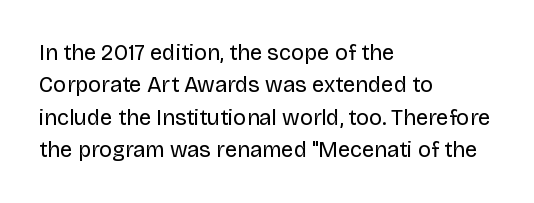
{"italic": "no", "bold": "no", "underline": "no", "align": "left", "line_spacing": "normal", "line_spacing_ratio": 1.47, "letter_spacing": "normal", "letter_spacing_em": 0.0, "glyph_px": 22}
